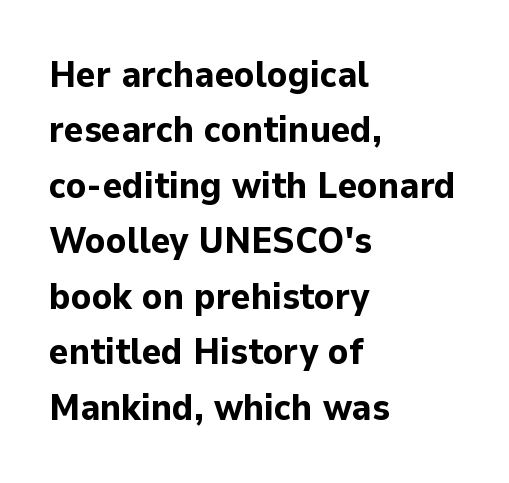
The type sits square on the baseline with zero lean. Here the designer chose a conventional face with non-uniform glyph widths. A student would call this left alignment; a typographer would say flush left, rag right. Each letter's strokes conclude bluntly, with no projecting serifs.
